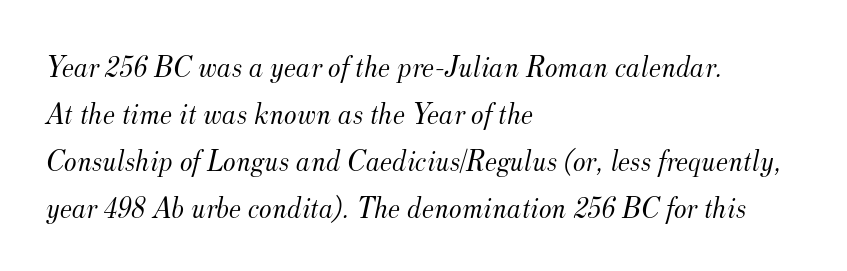
Q: Is the text bold? A: No.
Q: Is the text italic (slanted)? A: Yes, it leans right by about 12 degrees.
Q: Is the typeface a serif or a sans-serif typeface? A: Serif.
Q: Is the text underlined? A: No.
Q: How is the paragraph aligned? A: Left-aligned.
Q: Is the spacing between letters normal or unusually wide? A: Normal.
Q: Is the spacing between lines tight, normal or loose? A: Normal.
Q: Width (condensed, normal, or wide)? A: Normal.
Q: Stroke contrast? A: Medium.
Q: x-height? A: Small.
Q: Monospaced? A: No.
